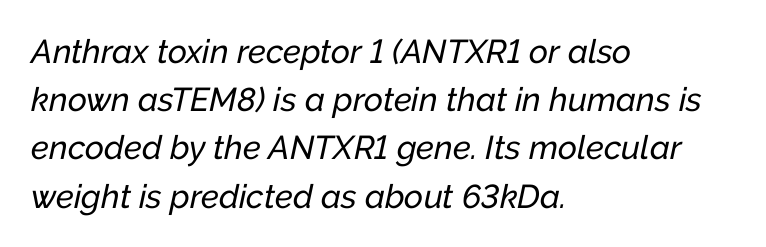
{"italic": "yes", "lean": "right", "slant_degrees": 12, "width": "normal", "stroke_contrast": "low", "x_height": "medium", "monospaced": "no", "underline": "no", "align": "left", "line_spacing": "normal", "line_spacing_ratio": 1.46, "letter_spacing": "normal", "letter_spacing_em": 0.0, "glyph_px": 33}
